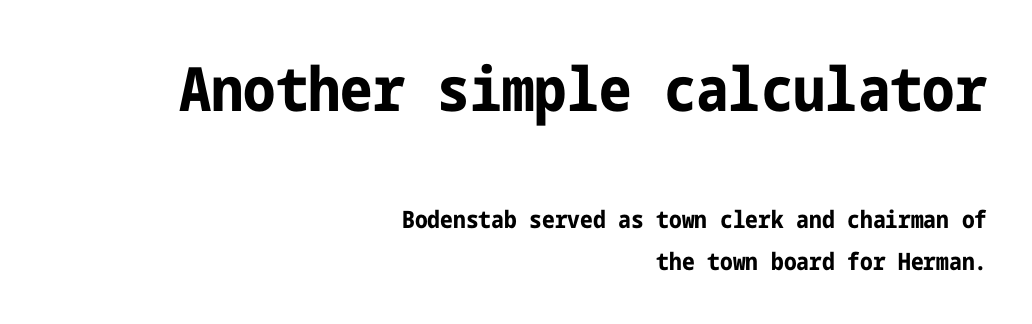
{"serif": "no", "italic": "no", "bold": "yes", "weight": "bold", "width": "condensed", "stroke_contrast": "low", "x_height": "medium", "underline": "no", "align": "right", "line_spacing_ratio": 1.77, "letter_spacing": "normal", "letter_spacing_em": 0.0, "larger_block": "first", "size_ratio": 2.54, "glyph_px": 61}
